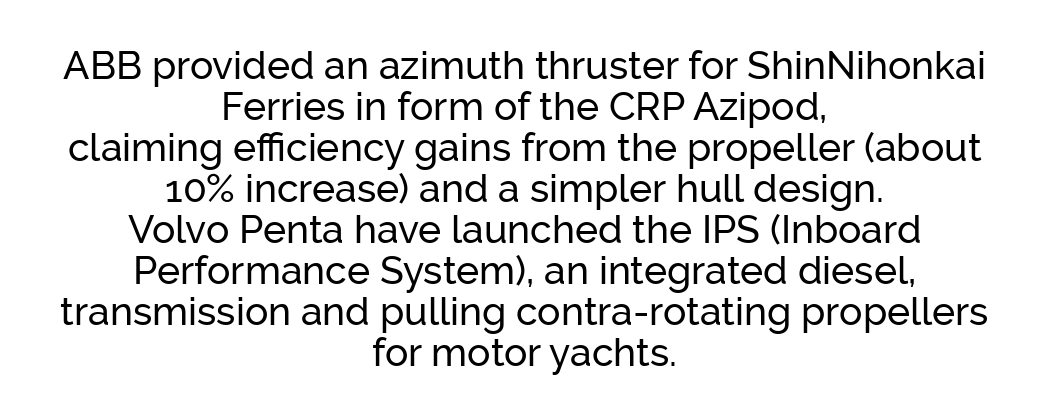
Q: Is the text italic (slanted)? A: No, it is upright.
Q: Is the typeface a serif or a sans-serif typeface? A: Sans-serif.
Q: Is the text underlined? A: No.
Q: How is the paragraph aligned? A: Centered.
Q: Is the spacing between letters normal or unusually wide? A: Normal.
Q: Is the spacing between lines tight, normal or loose? A: Tight.
Q: Width (condensed, normal, or wide)? A: Normal.
Q: Stroke contrast? A: Low.
Q: x-height? A: Medium.
Q: Monospaced? A: No.
